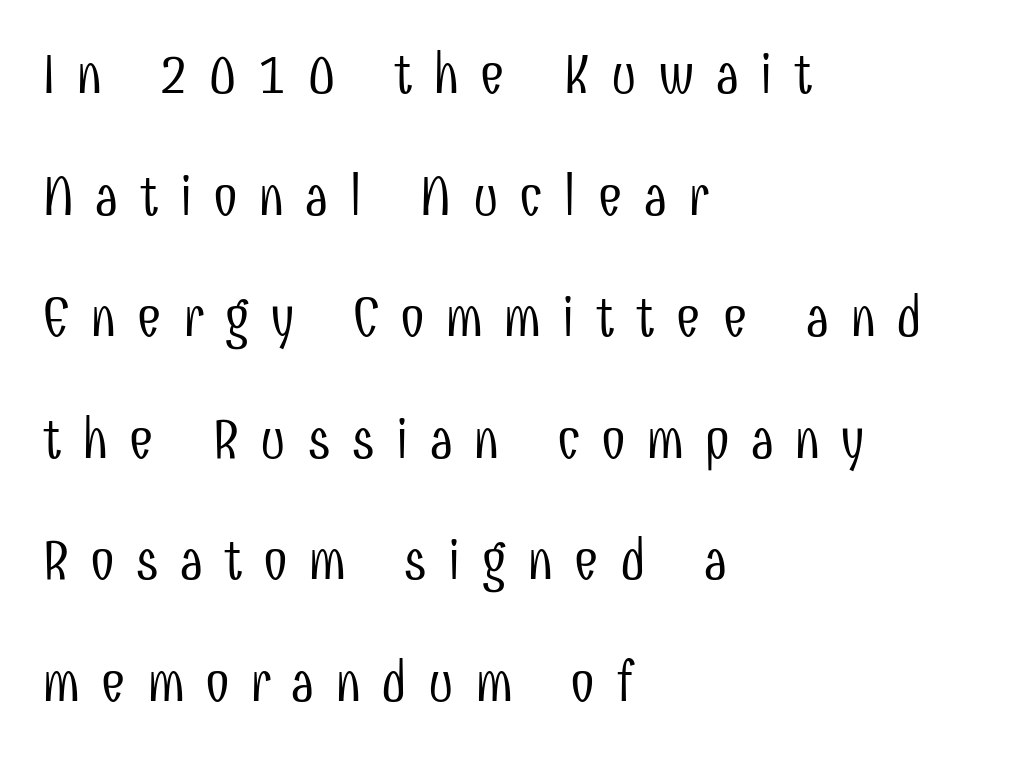
The image shows 56 px light, condensed sans-serif type, upright; set left-aligned, loose line spacing (2.17x), unusually wide letter spacing (+0.36 em), not underlined; low stroke contrast and a medium x-height.
